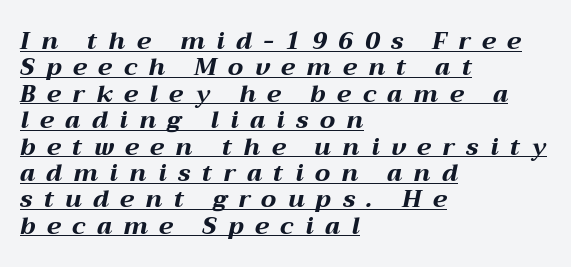
{"italic": "yes", "lean": "right", "slant_degrees": 12, "bold": "yes", "underline": "yes", "align": "left", "line_spacing": "tight", "line_spacing_ratio": 1.1, "letter_spacing": "wide", "letter_spacing_em": 0.48, "glyph_px": 24}
